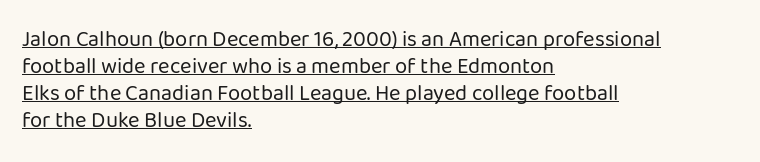
Q: Is the text bold? A: No.
Q: Is the text italic (slanted)? A: No, it is upright.
Q: Is the text underlined? A: Yes.
Q: How is the paragraph aligned? A: Left-aligned.
Q: Is the spacing between letters normal or unusually wide? A: Normal.
